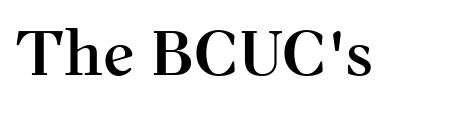
Q: Is the text italic (slanted)? A: No, it is upright.
Q: Is the typeface a serif or a sans-serif typeface? A: Serif.
Q: Is the text underlined? A: No.
Q: Is the spacing between letters normal or unusually wide? A: Normal.
Q: Width (condensed, normal, or wide)? A: Normal.
Q: Stroke contrast? A: Medium.
Q: x-height? A: Medium.
Q: Monospaced? A: No.
